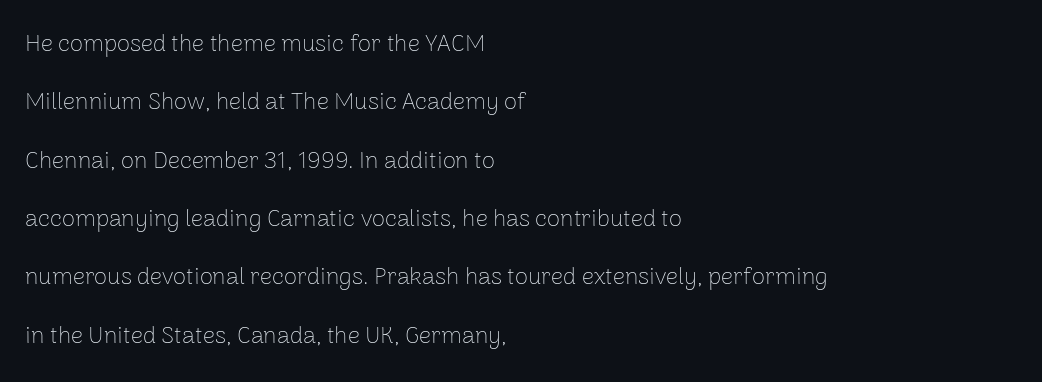
Compared with typical paragraphs, the rows here are farther apart. This sample is left-justified, so line endings fall wherever the words run out. Observe the ordinary spacing: letters are neighbours, not strangers. This is not heavy type; no bold has been used.
